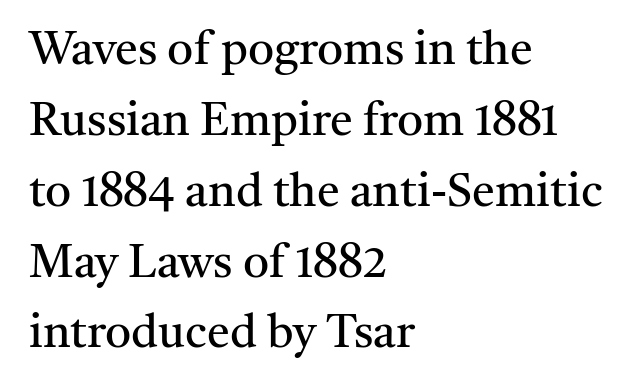
A clean baseline with only descenders dipping below it. Each letter keeps its own natural width here, so spacing adapts to shape. Ink coverage per letter is moderate at most. A student would call this left alignment; a typographer would say flush left, rag right. Old-style or modern, the face here clearly has serifs.
